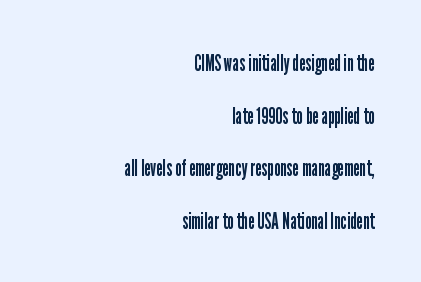
Q: Is the text bold? A: No.
Q: Is the text italic (slanted)? A: No, it is upright.
Q: Is the text underlined? A: No.
Q: How is the paragraph aligned? A: Right-aligned.
Q: Is the spacing between letters normal or unusually wide? A: Normal.
Q: Is the spacing between lines tight, normal or loose? A: Loose.
